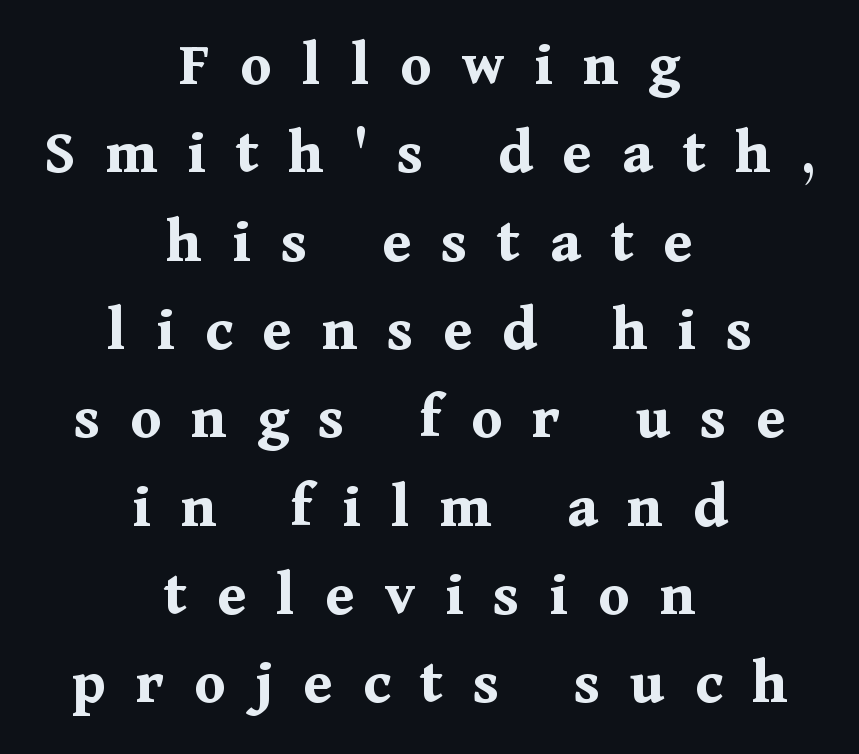
Q: Is the text bold? A: Yes.
Q: Is the text italic (slanted)? A: No, it is upright.
Q: Is the typeface a serif or a sans-serif typeface? A: Serif.
Q: Is the text underlined? A: No.
Q: How is the paragraph aligned? A: Centered.
Q: Is the spacing between letters normal or unusually wide? A: Unusually wide.
Q: Is the spacing between lines tight, normal or loose? A: Normal.
Q: Width (condensed, normal, or wide)? A: Normal.
Q: Stroke contrast? A: Medium.
Q: x-height? A: Medium.
Q: Monospaced? A: No.
